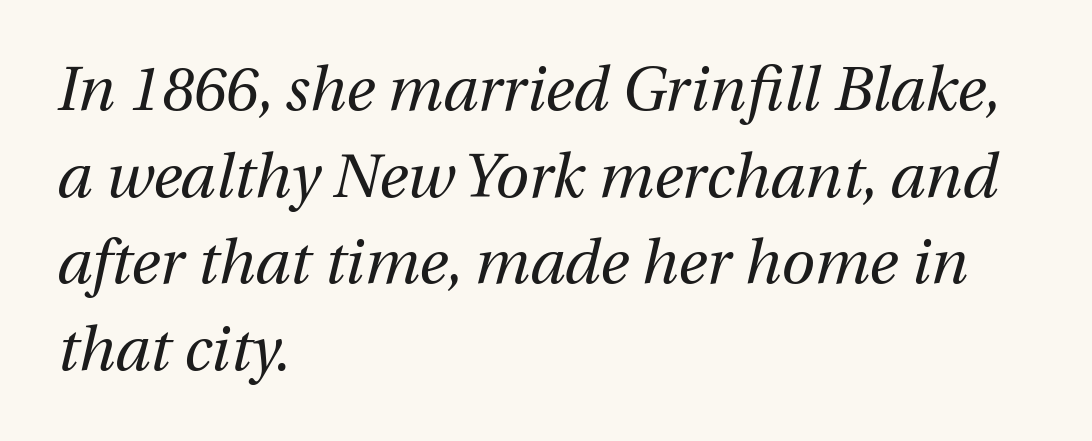
{"italic": "yes", "lean": "right", "slant_degrees": 12, "bold": "no", "weight": "regular", "width": "normal", "stroke_contrast": "medium", "x_height": "medium", "monospaced": "no", "underline": "no", "align": "left", "line_spacing": "normal", "line_spacing_ratio": 1.42, "letter_spacing": "normal", "letter_spacing_em": 0.0, "glyph_px": 61}
